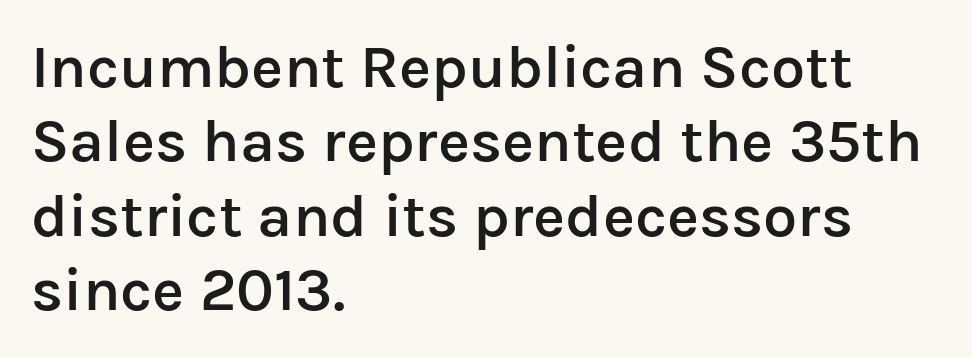
Q: Is the text bold? A: Semi-bold.
Q: Is the text italic (slanted)? A: No, it is upright.
Q: Is the typeface a serif or a sans-serif typeface? A: Sans-serif.
Q: Is the text underlined? A: No.
Q: How is the paragraph aligned? A: Left-aligned.
Q: Is the spacing between letters normal or unusually wide? A: Normal.
Q: Width (condensed, normal, or wide)? A: Normal.
Q: Stroke contrast? A: Low.
Q: x-height? A: Medium.
Q: Monospaced? A: No.
